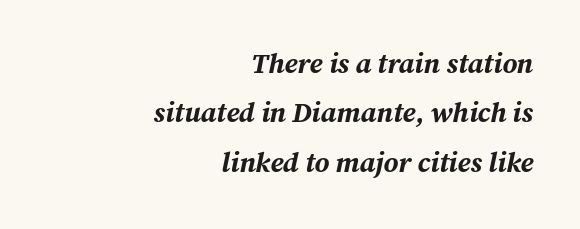
Q: Is the text bold? A: Yes.
Q: Is the text italic (slanted)? A: Yes, it leans right by about 12 degrees.
Q: Is the text underlined? A: No.
Q: How is the paragraph aligned? A: Right-aligned.
Q: Is the spacing between letters normal or unusually wide? A: Normal.
Q: Width (condensed, normal, or wide)? A: Normal.
Q: Stroke contrast? A: Medium.
Q: x-height? A: Medium.
Q: Monospaced? A: No.
